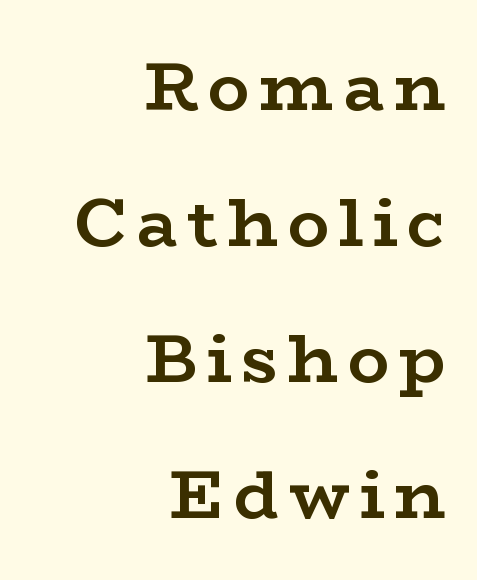
The image shows 69 px semibold, wide serif type, upright; set right-aligned, loose line spacing (1.97x), not underlined; low stroke contrast and a medium x-height.
